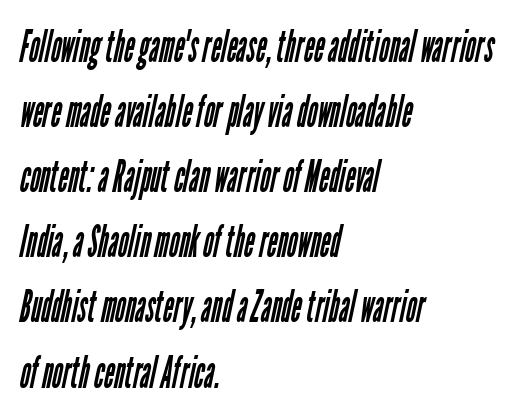
Is this a fixed-width face? No — the glyphs have proportional, varying widths. These lines stack with their left ends in a neat column. Rows of type keep a routine distance in the vertical direction. This rendering employs a face without finishing strokes, i.e., a sans-serif. Is the type heavy? It reads as light-to-regular instead. What stands out about the letter spacing? Nothing — it is the standard amount.
